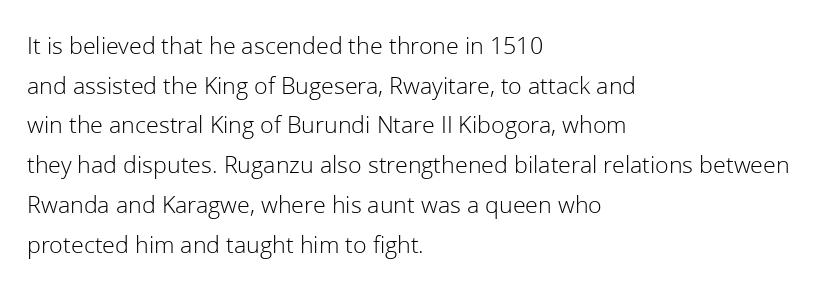
{"italic": "no", "bold": "no", "underline": "no", "align": "left", "line_spacing": "normal", "line_spacing_ratio": 1.59, "letter_spacing": "normal", "letter_spacing_em": 0.0, "glyph_px": 25}
